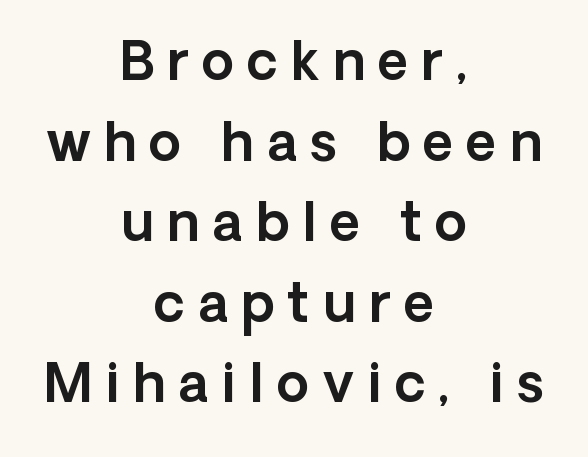
Q: Is the text italic (slanted)? A: No, it is upright.
Q: Is the typeface a serif or a sans-serif typeface? A: Sans-serif.
Q: Is the text underlined? A: No.
Q: How is the paragraph aligned? A: Centered.
Q: Is the spacing between letters normal or unusually wide? A: Unusually wide.
Q: Is the spacing between lines tight, normal or loose? A: Normal.
Q: Width (condensed, normal, or wide)? A: Normal.
Q: x-height? A: Medium.
Q: Monospaced? A: No.
